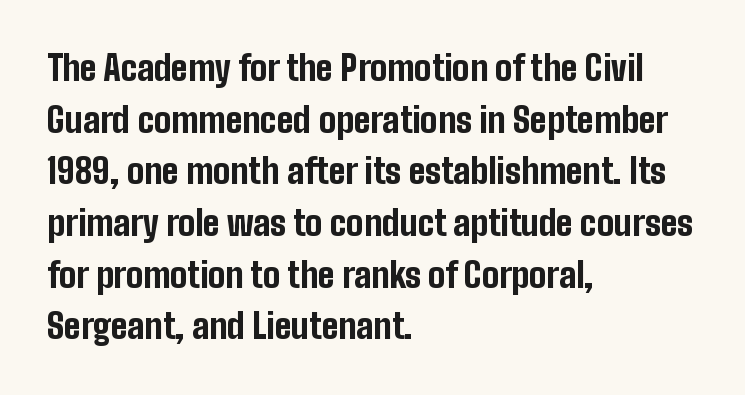
Notice how descenders clear the ascenders below comfortably — that's standard leading. The area under the type is left untouched. The glyphs have the mass of a bold cut. Compared with typical body copy, the letter spacing here is the same.
